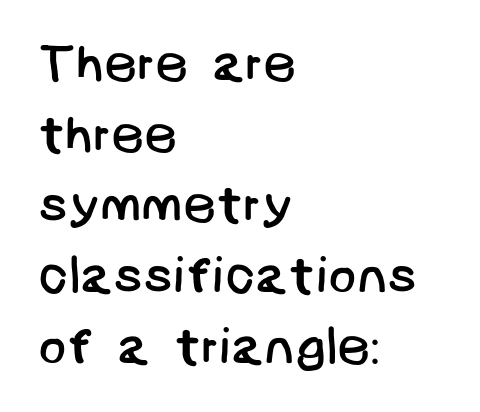
{"serif": "no", "bold": "no", "weight": "regular", "width": "normal", "stroke_contrast": "low", "x_height": "large", "underline": "no", "align": "left", "line_spacing": "normal", "line_spacing_ratio": 1.36, "letter_spacing": "normal", "letter_spacing_em": 0.0, "glyph_px": 52}
